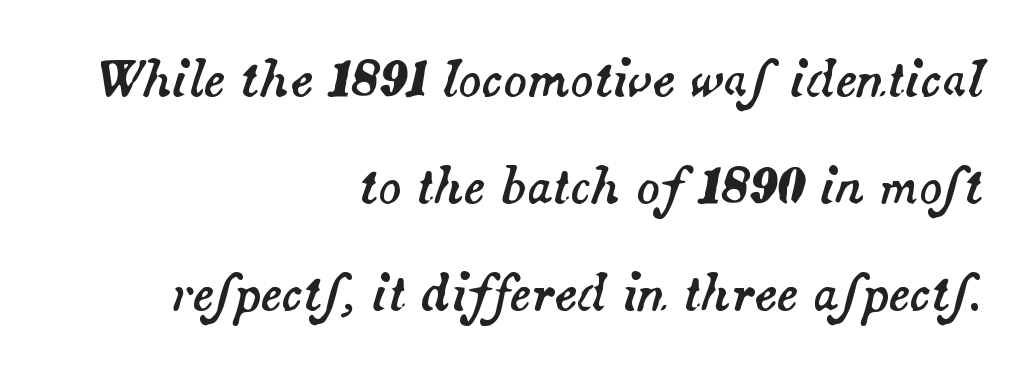
The horizontal fit of the characters is conventional and even. Alignment: flush right. Looks like regular typesetting: each glyph gets only the width it needs. The glyphs look as if they've been sheared to an angle.
